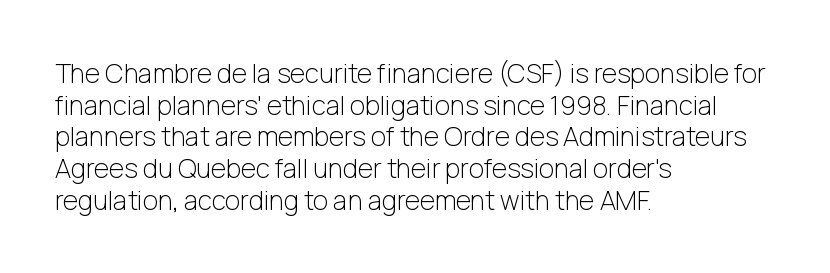
{"italic": "no", "bold": "no", "underline": "no", "align": "left", "line_spacing_ratio": 1.22, "letter_spacing": "normal", "letter_spacing_em": 0.0, "glyph_px": 26}
